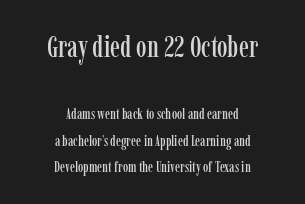
{"serif": "yes", "italic": "no", "width": "condensed", "stroke_contrast": "low", "x_height": "medium", "monospaced": "no", "underline": "no", "align": "center", "line_spacing_ratio": 1.75, "letter_spacing": "normal", "letter_spacing_em": 0.0, "larger_block": "first", "size_ratio": 2.0, "glyph_px": 30}
